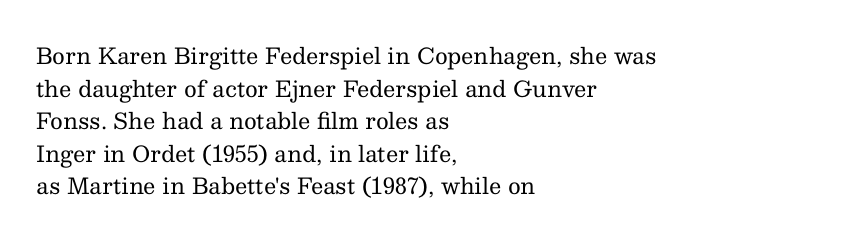
The image shows 22 px text type, upright; set left-aligned, normal line spacing (1.48x), normal letter spacing, not underlined.
